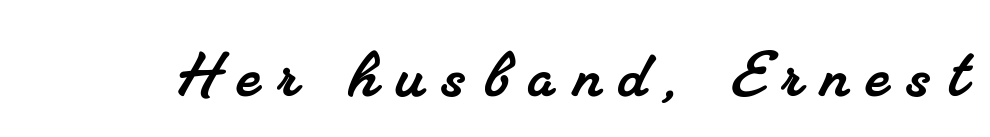
Check the space under the baseline: it is left empty. Each word looks stretched out because of the extra space between its letters. To sum up the face: it has serifs. Each letter keeps its own natural width here, so spacing adapts to shape.
